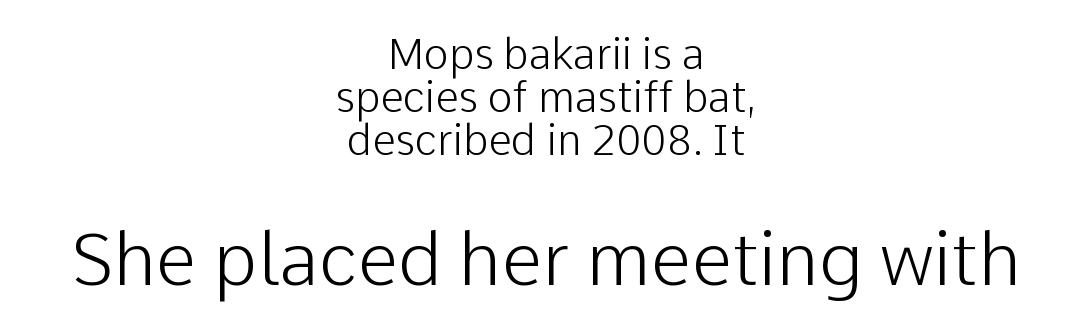
The image shows 73 px light sans-serif type, upright; set centered, tight line spacing (1.02x), normal letter spacing, not underlined; the second (bottom) block is 1.74x larger; low stroke contrast and a medium x-height.
